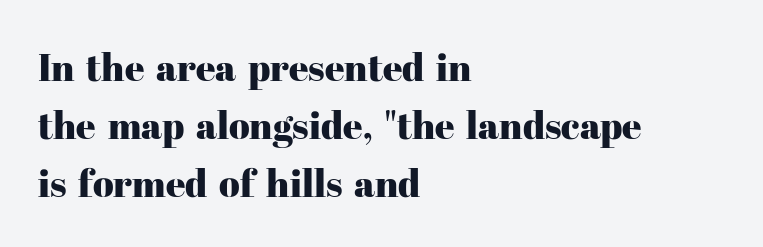
The image shows 38 px serif type, upright; set left-aligned, normal line spacing (1.52x), normal letter spacing, not underlined; high stroke contrast and a medium x-height.
